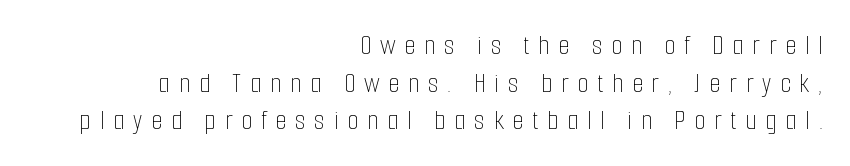
{"italic": "no", "bold": "no", "weight": "thin", "width": "condensed", "stroke_contrast": "low", "x_height": "medium", "monospaced": "no", "underline": "no", "align": "right", "line_spacing": "normal", "line_spacing_ratio": 1.3, "letter_spacing": "wide", "letter_spacing_em": 0.3, "glyph_px": 29}
